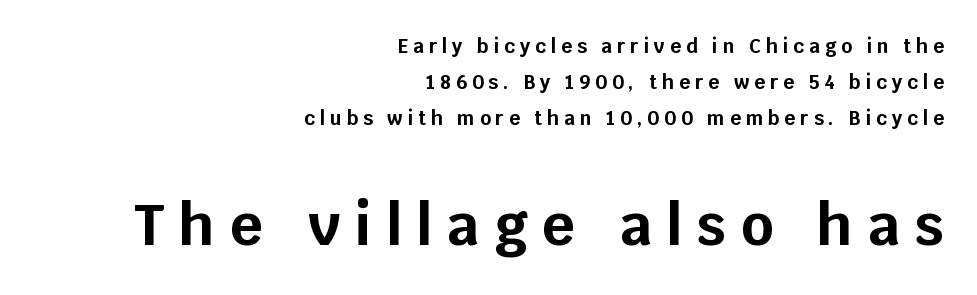
Q: Is the text bold? A: Yes.
Q: Is the text italic (slanted)? A: No, it is upright.
Q: Is the typeface a serif or a sans-serif typeface? A: Sans-serif.
Q: Is the text underlined? A: No.
Q: How is the paragraph aligned? A: Right-aligned.
Q: Is the spacing between letters normal or unusually wide? A: Unusually wide.
Q: Is the spacing between lines tight, normal or loose? A: Loose.
Q: Which block of text is set in a larger size, the first (top) or the second (bottom)? A: The second (bottom) one.
Q: Width (condensed, normal, or wide)? A: Normal.
Q: Stroke contrast? A: Low.
Q: x-height? A: Large.
Q: Monospaced? A: No.
